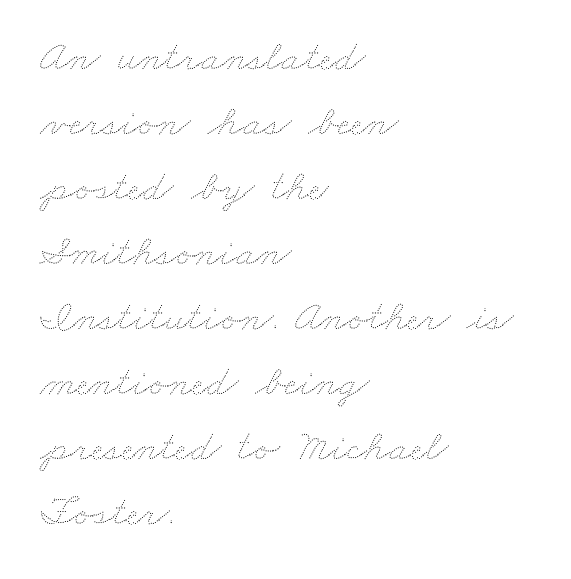
Letters rest on an invisible, unmarked baseline. Default kerning and tracking; the words read as compact shapes. The compositor pushed each line to the left boundary. The typesetting does not lean heavy: it is not bold.
